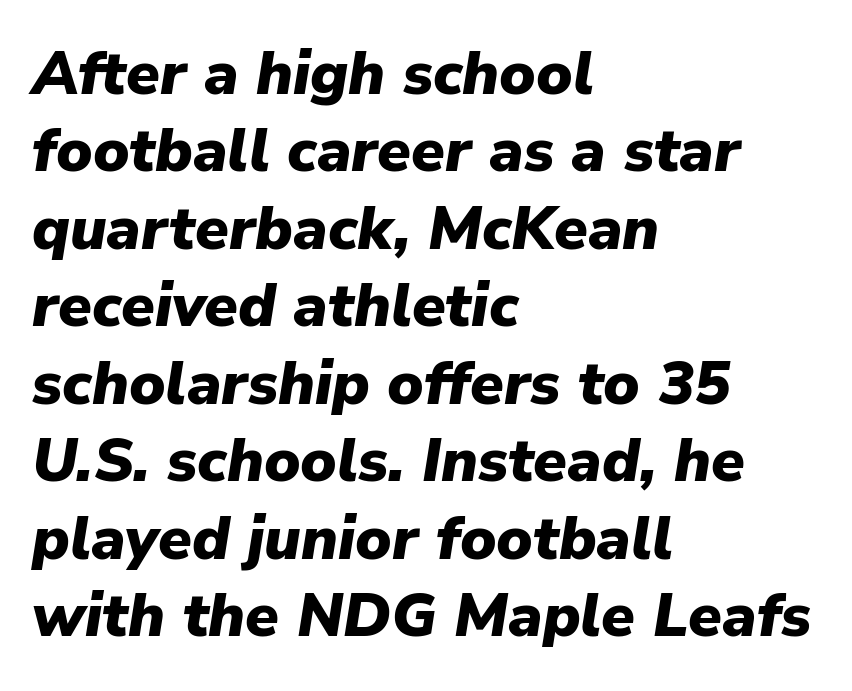
Line spacing here is normal. Does the weight exceed regular? Yes, all the way to bold. Visually the block forms a straight wall on the left and a jagged coastline on the right. Tall strokes in this sample are angled rather than plumb. The letters advance in unequal steps, a hallmark of proportional type. Check under the words: just untouched page.
